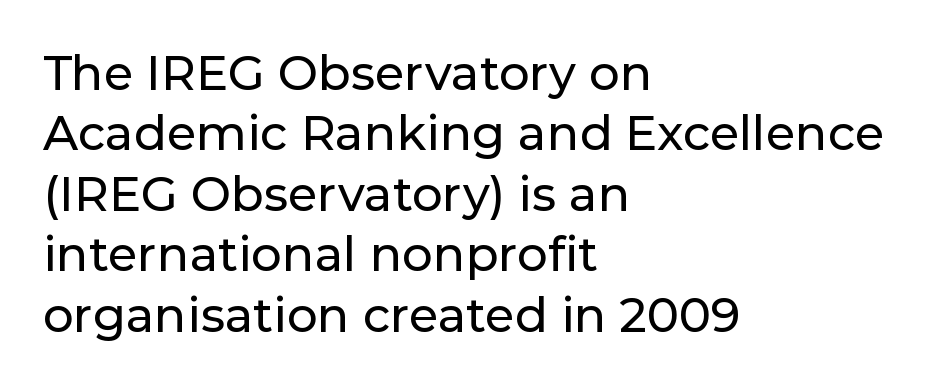
{"serif": "no", "italic": "no", "width": "normal", "stroke_contrast": "low", "x_height": "medium", "monospaced": "no", "underline": "no", "align": "left", "line_spacing": "normal", "line_spacing_ratio": 1.26, "letter_spacing": "normal", "letter_spacing_em": 0.0, "glyph_px": 48}
